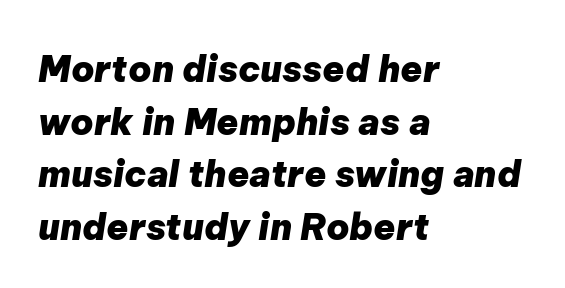
{"italic": "yes", "lean": "right", "slant_degrees": 9, "bold": "yes", "weight": "heavy", "width": "normal", "stroke_contrast": "low", "x_height": "medium", "monospaced": "no", "underline": "no", "align": "left", "line_spacing": "normal", "line_spacing_ratio": 1.46, "letter_spacing": "normal", "letter_spacing_em": 0.0, "glyph_px": 36}
